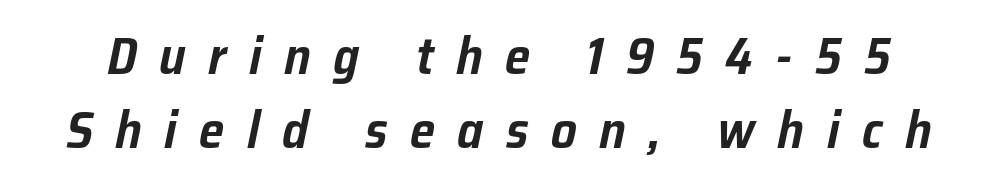
The image shows 51 px text type, italic (leaning right); set normal line spacing (1.46x), unusually wide letter spacing (+0.44 em), not underlined; low stroke contrast and a medium x-height.
